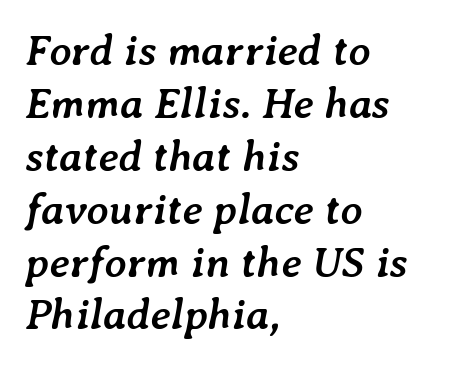
The image shows 43 px semibold type, italic (leaning right); set left-aligned, line spacing 1.23x, normal letter spacing, not underlined; low stroke contrast and a medium x-height.
